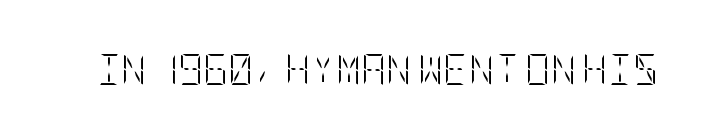
Q: Is the text bold? A: No.
Q: Is the text italic (slanted)? A: No, it is upright.
Q: Is the text underlined? A: No.
Q: Is the spacing between letters normal or unusually wide? A: Normal.
Q: Width (condensed, normal, or wide)? A: Condensed.
Q: Stroke contrast? A: Low.
Q: x-height? A: Large.
